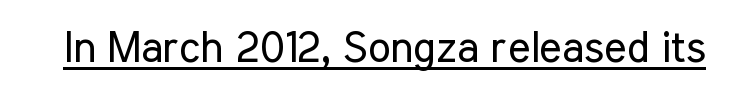
Q: Is the text bold? A: No.
Q: Is the text italic (slanted)? A: No, it is upright.
Q: Is the typeface a serif or a sans-serif typeface? A: Sans-serif.
Q: Is the text underlined? A: Yes.
Q: Is the spacing between letters normal or unusually wide? A: Normal.
Q: Width (condensed, normal, or wide)? A: Condensed.
Q: Stroke contrast? A: Low.
Q: x-height? A: Medium.
Q: Monospaced? A: No.
